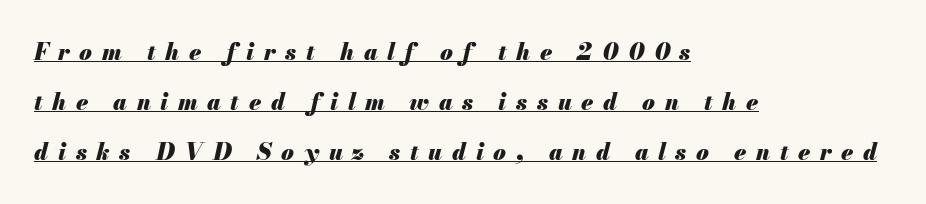
{"italic": "yes", "lean": "right", "slant_degrees": 13, "bold": "yes", "underline": "yes", "align": "left", "line_spacing": "loose", "line_spacing_ratio": 2.17, "letter_spacing": "wide", "letter_spacing_em": 0.42, "glyph_px": 23}
